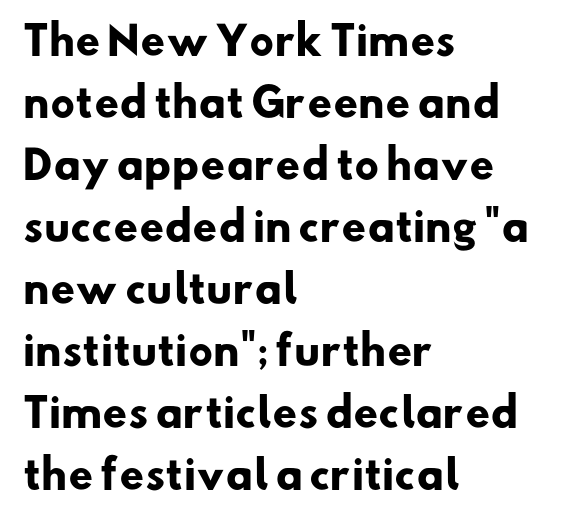
{"serif": "no", "bold": "yes", "weight": "heavy", "width": "normal", "stroke_contrast": "low", "x_height": "small", "monospaced": "no", "underline": "no", "align": "left", "line_spacing": "normal", "line_spacing_ratio": 1.59, "letter_spacing": "normal", "letter_spacing_em": 0.0, "glyph_px": 39}
